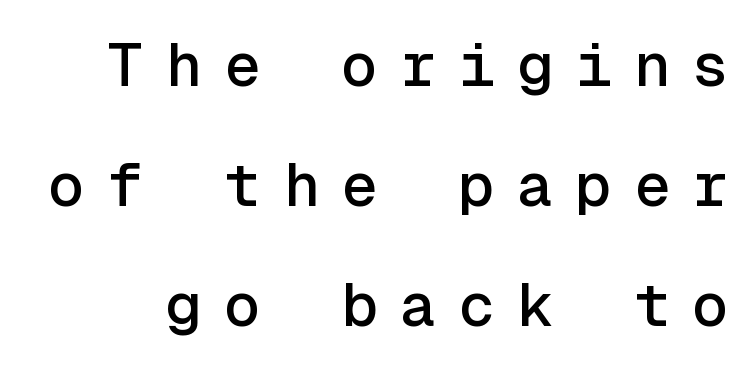
Q: Is the text italic (slanted)? A: No, it is upright.
Q: Is the typeface a serif or a sans-serif typeface? A: Sans-serif.
Q: Is the text underlined? A: No.
Q: Is the spacing between letters normal or unusually wide? A: Unusually wide.
Q: Is the spacing between lines tight, normal or loose? A: Loose.
Q: Width (condensed, normal, or wide)? A: Normal.
Q: x-height? A: Medium.
Q: Monospaced? A: Yes.
